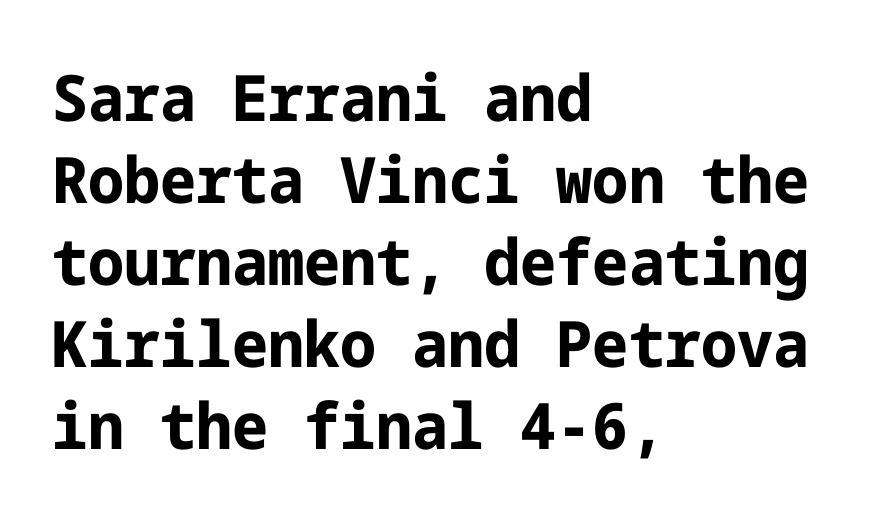
Q: Is the text bold? A: Yes.
Q: Is the text italic (slanted)? A: No, it is upright.
Q: Is the typeface a serif or a sans-serif typeface? A: Sans-serif.
Q: Is the text underlined? A: No.
Q: How is the paragraph aligned? A: Left-aligned.
Q: Is the spacing between letters normal or unusually wide? A: Normal.
Q: Is the spacing between lines tight, normal or loose? A: Normal.
Q: Width (condensed, normal, or wide)? A: Normal.
Q: Stroke contrast? A: Low.
Q: x-height? A: Medium.
